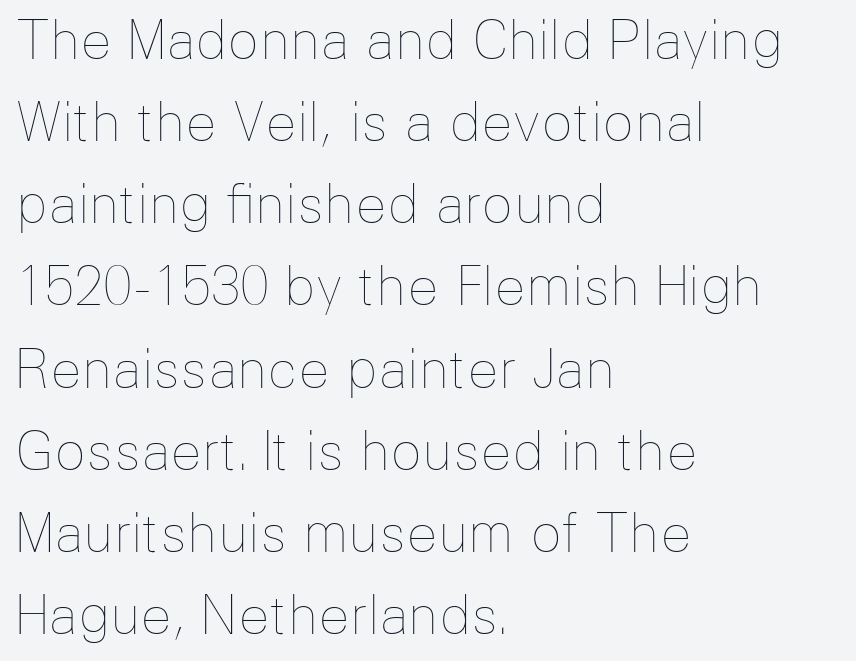
{"italic": "no", "bold": "no", "weight": "thin", "width": "normal", "stroke_contrast": "low", "x_height": "medium", "monospaced": "no", "underline": "no", "align": "left", "line_spacing": "normal", "line_spacing_ratio": 1.58, "letter_spacing": "normal", "letter_spacing_em": 0.0, "glyph_px": 52}
